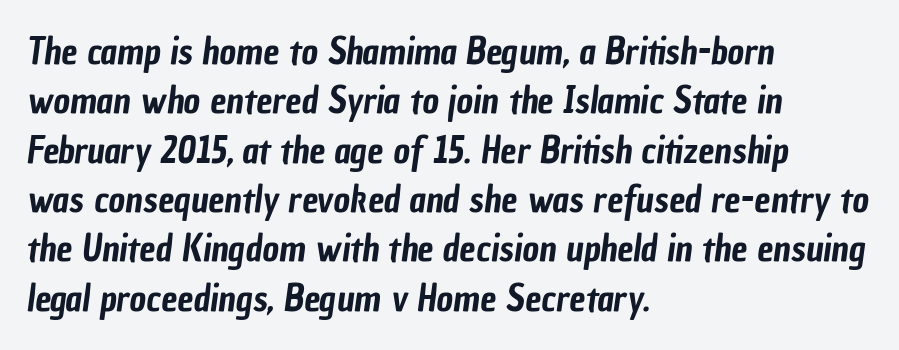
The image shows 36 px condensed sans-serif type; set left-aligned, normal line spacing (1.37x), normal letter spacing, not underlined; low stroke contrast and a medium x-height.
